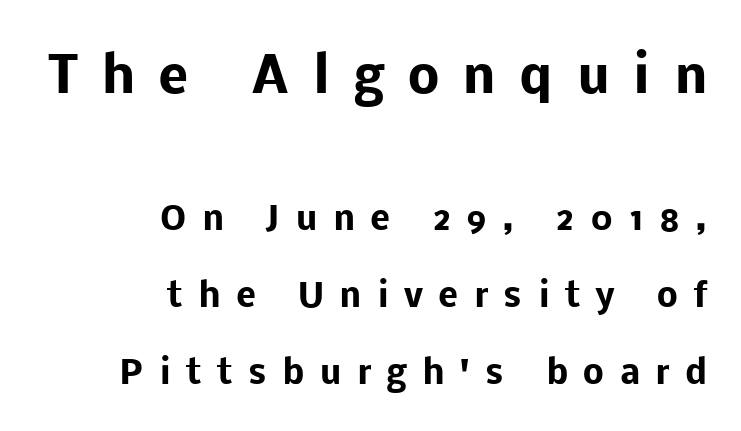
Q: Is the text bold? A: Yes.
Q: Is the text italic (slanted)? A: No, it is upright.
Q: Is the typeface a serif or a sans-serif typeface? A: Sans-serif.
Q: Is the text underlined? A: No.
Q: How is the paragraph aligned? A: Right-aligned.
Q: Is the spacing between letters normal or unusually wide? A: Unusually wide.
Q: Is the spacing between lines tight, normal or loose? A: Loose.
Q: Which block of text is set in a larger size, the first (top) or the second (bottom)? A: The first (top) one.
Q: Width (condensed, normal, or wide)? A: Normal.
Q: Stroke contrast? A: Low.
Q: x-height? A: Medium.
Q: Monospaced? A: No.
